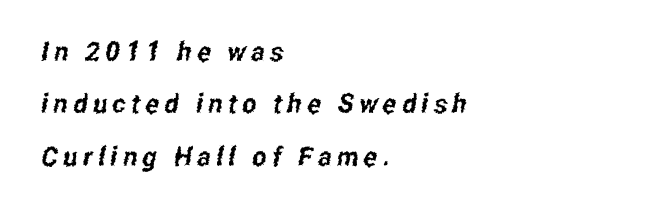
The tracking jumps out immediately: characters are airy and widely separated. Compared with a centered layout, this one pins lines to the left instead. How would I describe the line gaps? Wide and relaxed. Descenders are the only things crossing below the line.
